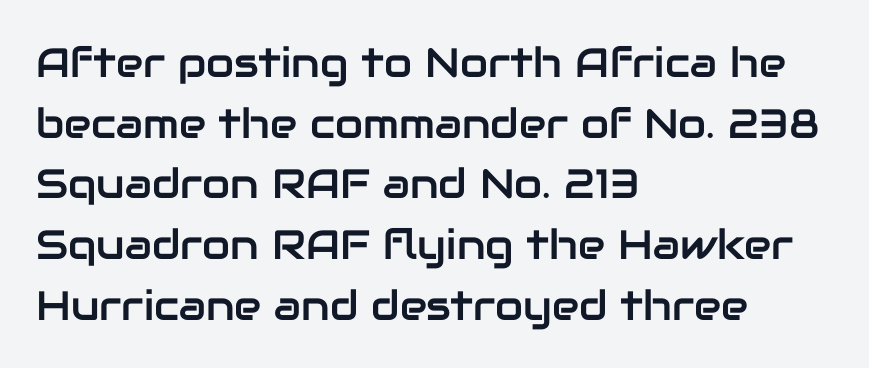
A roman cut, with each character standing at attention. Nothing sits at the stroke ends, so this counts as sans-serif. Just letters on the line, the space beneath them empty. Evenly set lines give the paragraph a standard silhouette. Left-aligned paragraph, ragged on the right. Compared with typical body copy, the letter spacing here is the same.
